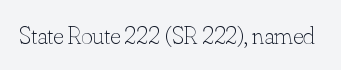
The image shows 25 px text type, upright; set normal letter spacing, not underlined.
